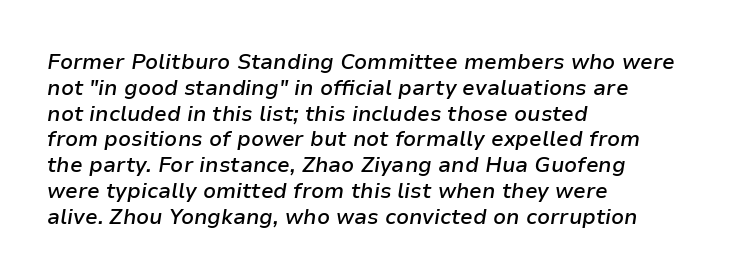
The image shows 21 px text type, italic (leaning right); set left-aligned, line spacing 1.23x, normal letter spacing, not underlined.
